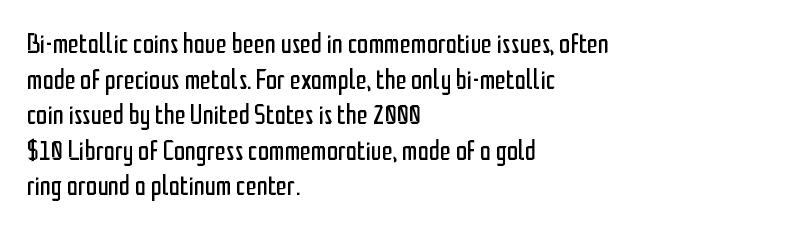
Q: Is the text bold? A: No.
Q: Is the text italic (slanted)? A: No, it is upright.
Q: Is the typeface a serif or a sans-serif typeface? A: Sans-serif.
Q: Is the text underlined? A: No.
Q: How is the paragraph aligned? A: Left-aligned.
Q: Is the spacing between letters normal or unusually wide? A: Normal.
Q: Is the spacing between lines tight, normal or loose? A: Normal.
Q: Width (condensed, normal, or wide)? A: Condensed.
Q: Stroke contrast? A: Low.
Q: x-height? A: Medium.
Q: Monospaced? A: No.
